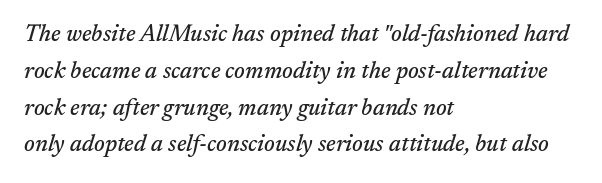
Layout note: lines flush left. Vertical spacing — default. Nobody touched the tracking dial on this one. Is the type slanted? Yes — the strokes lean at a clear angle. Unmarked baselines from the first word to the last.
